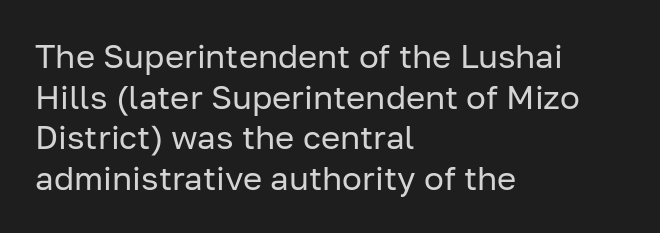
The image shows 33 px regular-weight sans-serif type, upright; set left-aligned, line spacing 1.23x, normal letter spacing, not underlined; low stroke contrast and a medium x-height.
